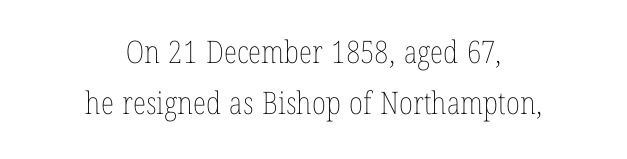
Q: Is the text bold? A: No.
Q: Is the text italic (slanted)? A: No, it is upright.
Q: Is the text underlined? A: No.
Q: How is the paragraph aligned? A: Centered.
Q: Is the spacing between letters normal or unusually wide? A: Normal.
Q: Is the spacing between lines tight, normal or loose? A: Normal.
Q: Width (condensed, normal, or wide)? A: Condensed.
Q: Stroke contrast? A: Low.
Q: x-height? A: Medium.
Q: Monospaced? A: No.
